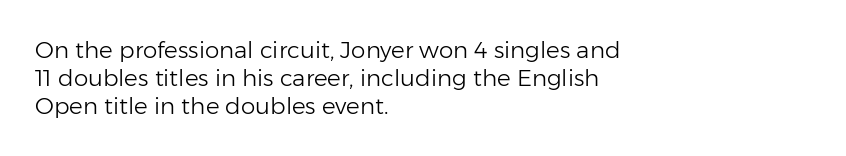
{"italic": "no", "bold": "no", "underline": "no", "align": "left", "line_spacing_ratio": 1.22, "letter_spacing": "normal", "letter_spacing_em": 0.0, "glyph_px": 23}
